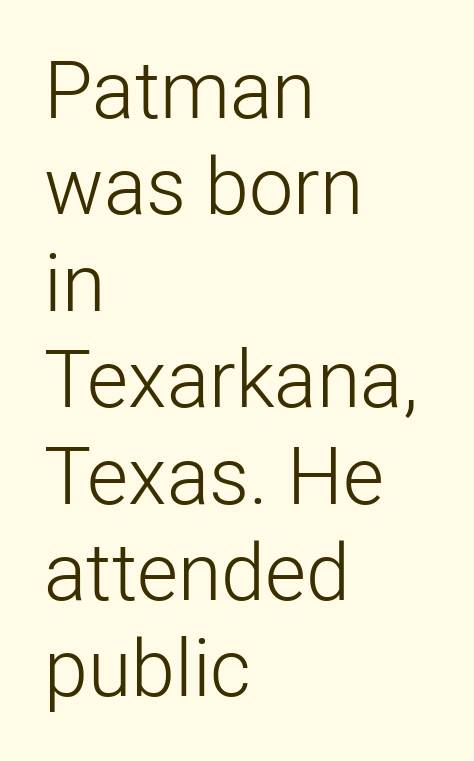
The image shows 79 px light sans-serif type, upright; set left-aligned, line spacing 1.22x, normal letter spacing, not underlined; low stroke contrast and a medium x-height.
